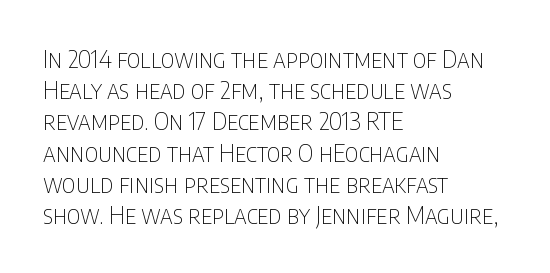
The image shows 24 px text type, upright; set left-aligned, normal line spacing (1.3x), normal letter spacing, not underlined.
